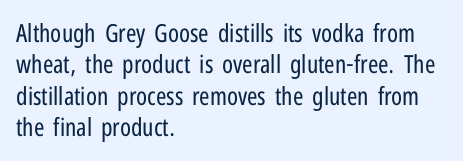
{"italic": "no", "bold": "no", "underline": "no", "align": "left", "line_spacing": "normal", "line_spacing_ratio": 1.26, "letter_spacing": "normal", "letter_spacing_em": 0.0, "glyph_px": 25}
